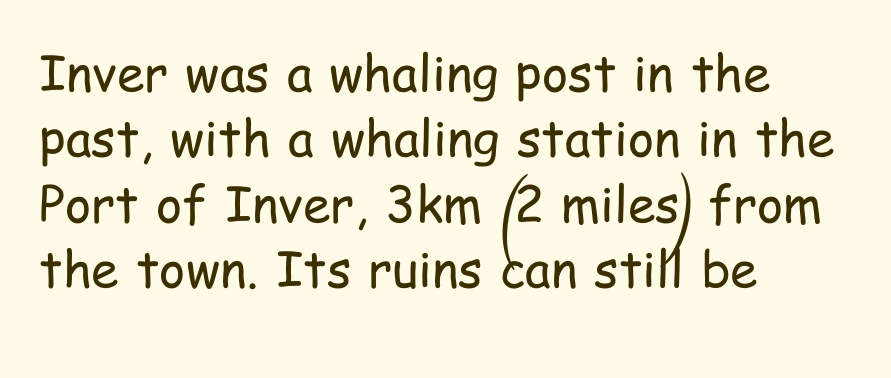
The image shows 50 px regular-weight, condensed sans-serif type, upright; set left-aligned, normal line spacing (1.31x), normal letter spacing, not underlined; low stroke contrast and a medium x-height.
